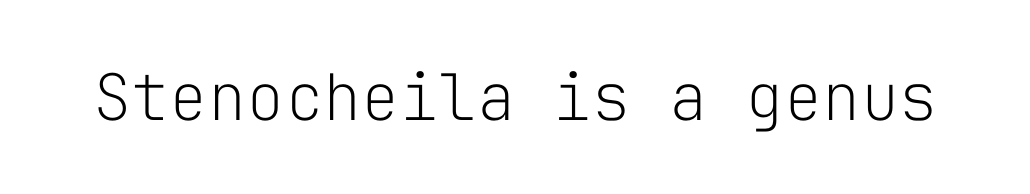
Q: Is the text bold? A: No.
Q: Is the text italic (slanted)? A: No, it is upright.
Q: Is the typeface a serif or a sans-serif typeface? A: Sans-serif.
Q: Is the text underlined? A: No.
Q: Is the spacing between letters normal or unusually wide? A: Normal.
Q: Width (condensed, normal, or wide)? A: Normal.
Q: Stroke contrast? A: Low.
Q: x-height? A: Medium.
Q: Monospaced? A: Yes.
